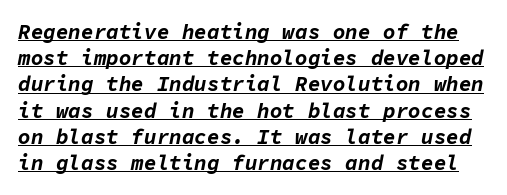
The image shows 21 px bold type, italic (leaning right); set normal line spacing (1.25x), normal letter spacing, underlined.
